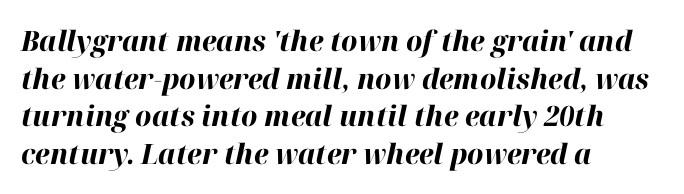
The face used here has a pronounced slope to its letters. How are the letters spaced? Ordinarily, with no added tracking. The sample has been set heavy, in full bold. Leading matches the norm, producing a regular column. The passage is arranged the way most books set body copy — flush left.
